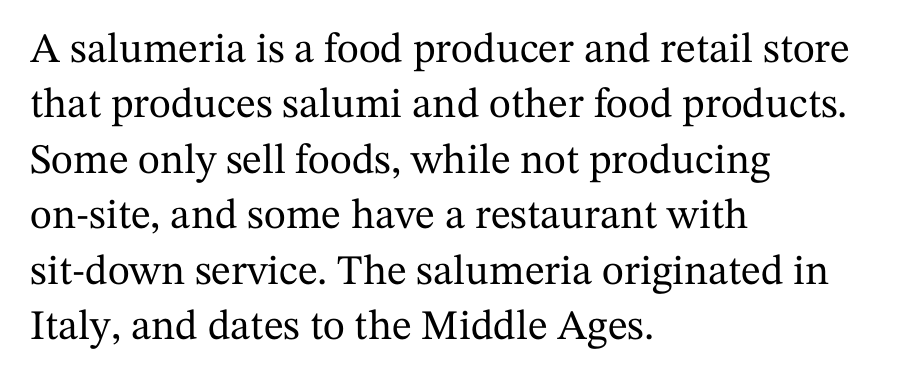
In terms of leading, this rendering sits right in the middle. One-word summary of the alignment: left. The characters display serif detailing at their extremities. This rendering leaves character spacing at its baseline value.
